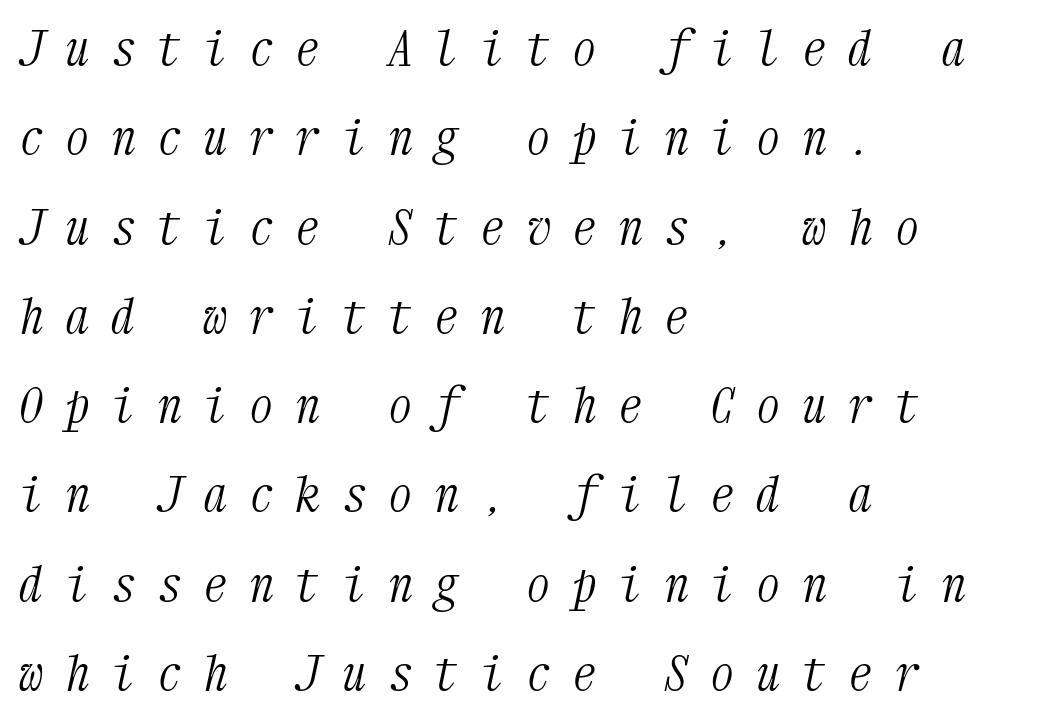
The image shows 48 px light, condensed serif type, italic (leaning right), monospaced; set left-aligned, line spacing 1.86x, unusually wide letter spacing (+0.46 em), not underlined; medium stroke contrast and a medium x-height.
